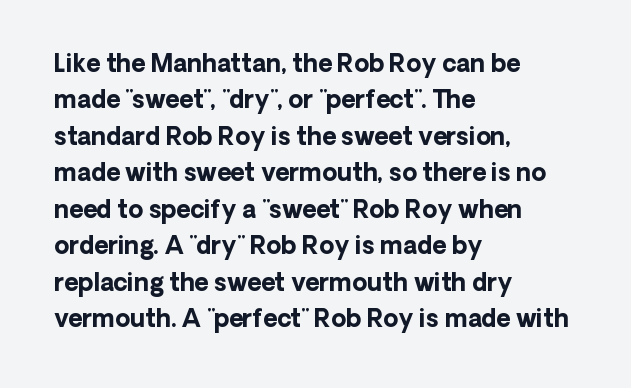
{"italic": "no", "bold": "yes", "underline": "no", "align": "left", "line_spacing": "normal", "line_spacing_ratio": 1.52, "letter_spacing": "normal", "letter_spacing_em": 0.0, "glyph_px": 24}
